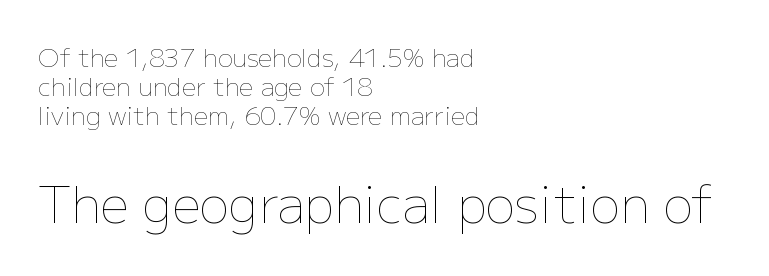
Q: Is the text bold? A: No.
Q: Is the text italic (slanted)? A: No, it is upright.
Q: Is the text underlined? A: No.
Q: How is the paragraph aligned? A: Left-aligned.
Q: Is the spacing between letters normal or unusually wide? A: Normal.
Q: Which block of text is set in a larger size, the first (top) or the second (bottom)? A: The second (bottom) one.
Q: Width (condensed, normal, or wide)? A: Normal.
Q: Stroke contrast? A: Low.
Q: x-height? A: Medium.
Q: Monospaced? A: No.
